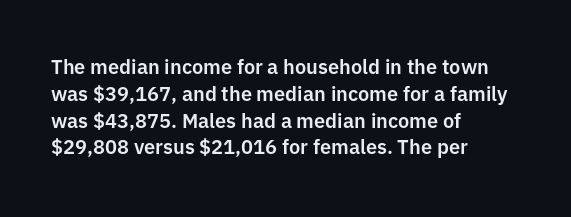
Q: Is the text italic (slanted)? A: No, it is upright.
Q: Is the text underlined? A: No.
Q: How is the paragraph aligned? A: Left-aligned.
Q: Is the spacing between letters normal or unusually wide? A: Normal.
Q: Is the spacing between lines tight, normal or loose? A: Normal.
